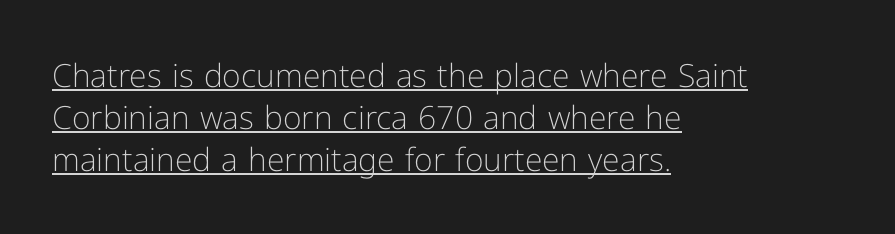
{"serif": "no", "italic": "no", "bold": "no", "weight": "light", "width": "normal", "stroke_contrast": "low", "x_height": "medium", "monospaced": "no", "underline": "yes", "align": "left", "line_spacing": "normal", "line_spacing_ratio": 1.31, "letter_spacing": "normal", "letter_spacing_em": 0.0, "glyph_px": 32}
